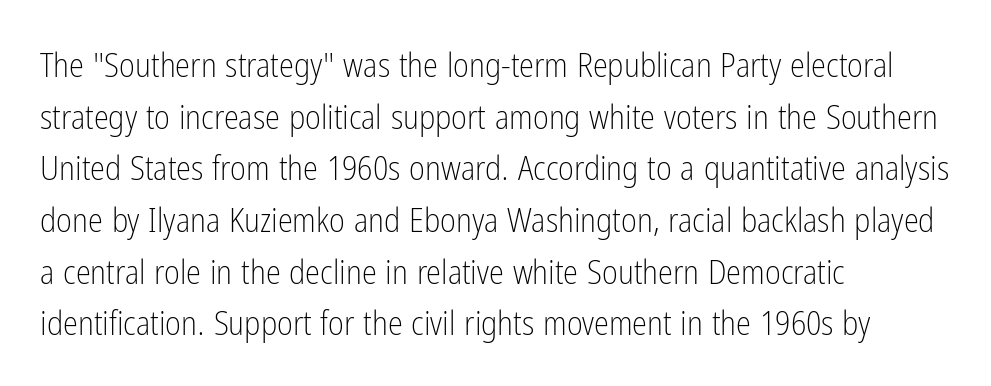
The image shows 34 px light, condensed sans-serif type, upright; set left-aligned, normal line spacing (1.52x), normal letter spacing, not underlined; low stroke contrast and a medium x-height.
